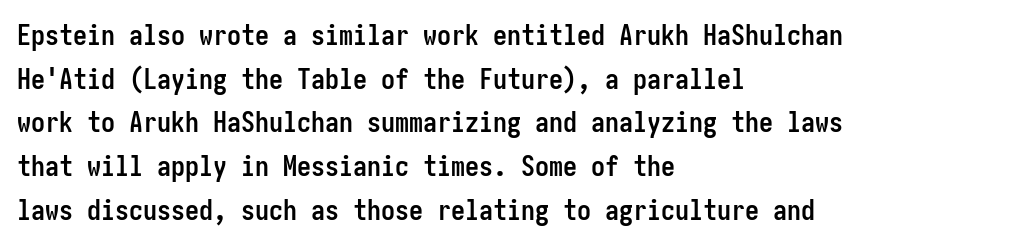
Q: Is the text bold? A: Yes.
Q: Is the text italic (slanted)? A: No, it is upright.
Q: Is the typeface a serif or a sans-serif typeface? A: Sans-serif.
Q: Is the text underlined? A: No.
Q: How is the paragraph aligned? A: Left-aligned.
Q: Is the spacing between letters normal or unusually wide? A: Normal.
Q: Is the spacing between lines tight, normal or loose? A: Normal.
Q: Width (condensed, normal, or wide)? A: Condensed.
Q: Stroke contrast? A: Low.
Q: x-height? A: Medium.
